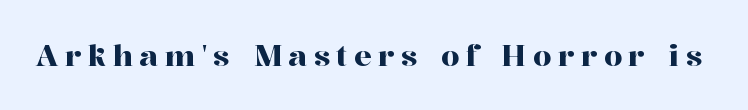
The image shows 29 px serif type, upright; set unusually wide letter spacing (+0.23 em), not underlined; high stroke contrast and a medium x-height.
